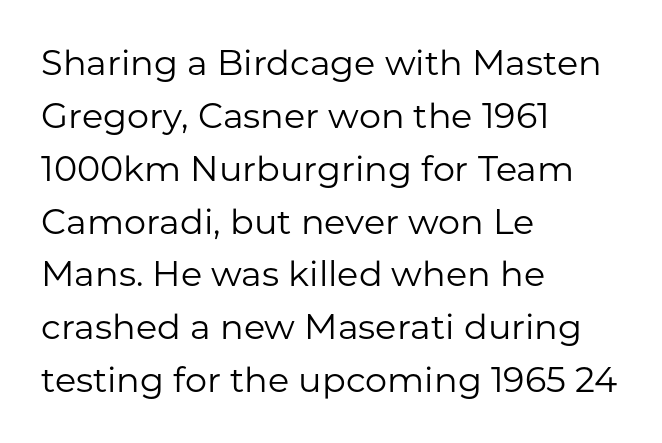
Q: Is the text bold? A: No.
Q: Is the text italic (slanted)? A: No, it is upright.
Q: Is the typeface a serif or a sans-serif typeface? A: Sans-serif.
Q: Is the text underlined? A: No.
Q: How is the paragraph aligned? A: Left-aligned.
Q: Is the spacing between letters normal or unusually wide? A: Normal.
Q: Is the spacing between lines tight, normal or loose? A: Normal.
Q: Width (condensed, normal, or wide)? A: Normal.
Q: Stroke contrast? A: Low.
Q: x-height? A: Medium.
Q: Monospaced? A: No.
